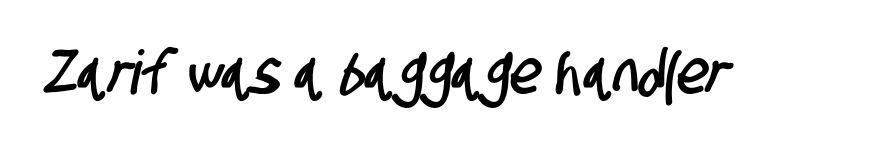
Q: Is the typeface a serif or a sans-serif typeface? A: Sans-serif.
Q: Is the text underlined? A: No.
Q: Is the spacing between letters normal or unusually wide? A: Normal.
Q: Width (condensed, normal, or wide)? A: Condensed.
Q: Stroke contrast? A: Low.
Q: x-height? A: Large.
Q: Monospaced? A: No.
